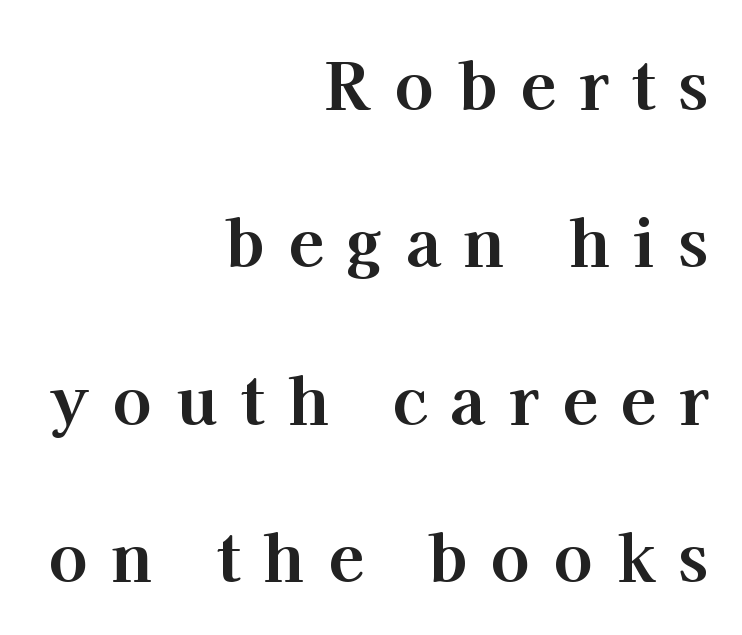
Varying glyph widths throughout — classic text-font behaviour. Layout note: lines flush right. Old-style or modern, the face here clearly has serifs. Underline: absent. Here the glyphs are tracked loosely, breaking word shapes into spaced letters.
